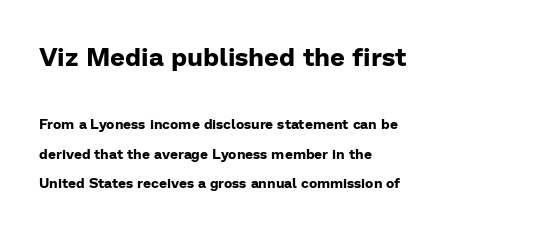
Q: Is the text bold? A: Yes.
Q: Is the text italic (slanted)? A: No, it is upright.
Q: Is the text underlined? A: No.
Q: How is the paragraph aligned? A: Left-aligned.
Q: Is the spacing between letters normal or unusually wide? A: Normal.
Q: Is the spacing between lines tight, normal or loose? A: Loose.
Q: Which block of text is set in a larger size, the first (top) or the second (bottom)? A: The first (top) one.
